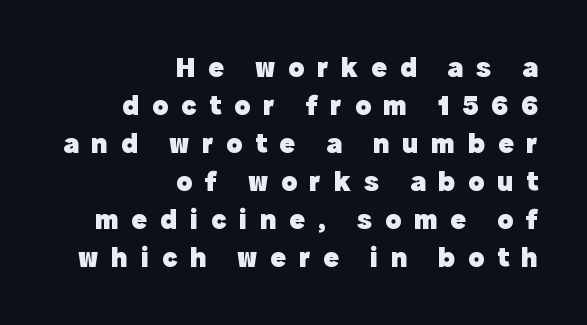
{"serif": "no", "italic": "no", "bold": "yes", "weight": "heavy", "width": "normal", "x_height": "medium", "monospaced": "no", "underline": "no", "align": "right", "line_spacing": "normal", "line_spacing_ratio": 1.31, "letter_spacing": "wide", "letter_spacing_em": 0.44, "glyph_px": 29}
